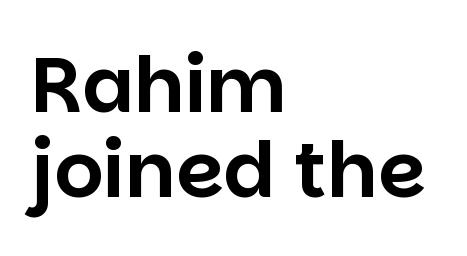
Q: Is the text italic (slanted)? A: No, it is upright.
Q: Is the typeface a serif or a sans-serif typeface? A: Sans-serif.
Q: Is the text underlined? A: No.
Q: How is the paragraph aligned? A: Left-aligned.
Q: Is the spacing between letters normal or unusually wide? A: Normal.
Q: Is the spacing between lines tight, normal or loose? A: Tight.
Q: Width (condensed, normal, or wide)? A: Normal.
Q: Stroke contrast? A: Low.
Q: x-height? A: Large.
Q: Monospaced? A: No.
